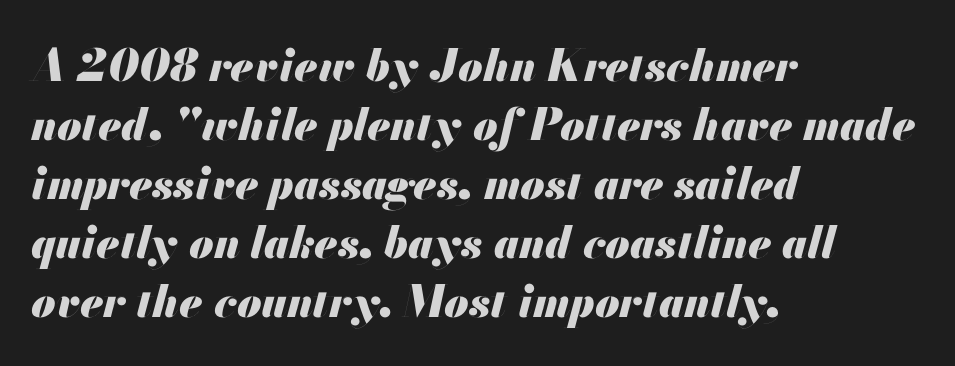
The image shows 44 px heavy type, italic (leaning right); set left-aligned, normal line spacing (1.34x), normal letter spacing, not underlined; medium stroke contrast and a small x-height.
